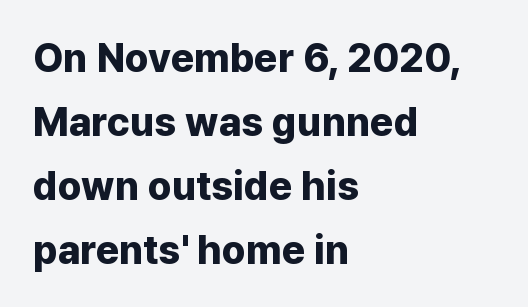
{"serif": "no", "italic": "no", "bold": "yes", "weight": "bold", "width": "normal", "stroke_contrast": "low", "x_height": "medium", "monospaced": "no", "underline": "no", "align": "left", "line_spacing": "normal", "line_spacing_ratio": 1.6, "letter_spacing": "normal", "letter_spacing_em": 0.0, "glyph_px": 40}
